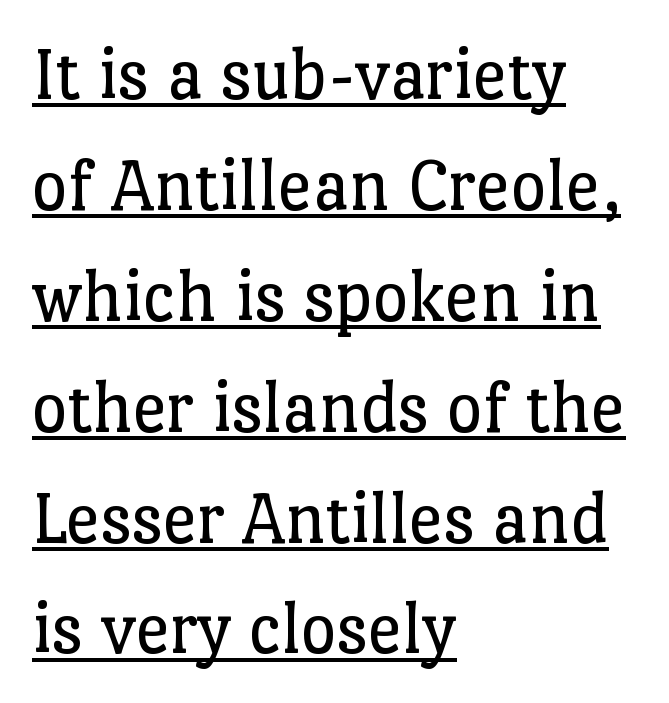
The image shows 77 px regular-weight serif type, upright; set left-aligned, normal line spacing (1.44x), normal letter spacing, underlined; low stroke contrast and a medium x-height.
